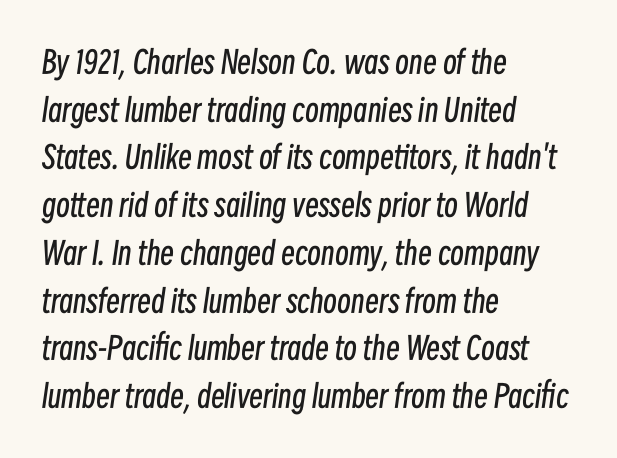
Q: Is the text bold? A: No.
Q: Is the text italic (slanted)? A: Yes, it leans right by about 8 degrees.
Q: Is the text underlined? A: No.
Q: How is the paragraph aligned? A: Left-aligned.
Q: Is the spacing between letters normal or unusually wide? A: Normal.
Q: Is the spacing between lines tight, normal or loose? A: Normal.
Q: Width (condensed, normal, or wide)? A: Condensed.
Q: Stroke contrast? A: Low.
Q: x-height? A: Medium.
Q: Monospaced? A: No.
